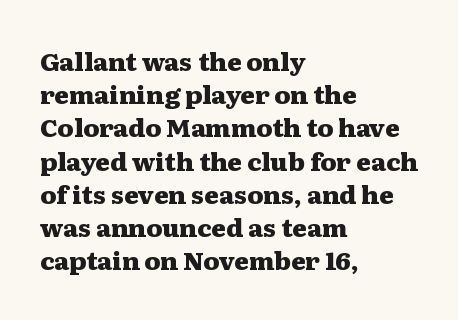
{"italic": "no", "bold": "yes", "underline": "no", "align": "left", "line_spacing": "normal", "line_spacing_ratio": 1.33, "letter_spacing": "normal", "letter_spacing_em": 0.0, "glyph_px": 25}
